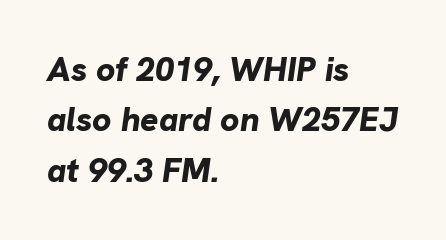
Summary of vertical rhythm: regular, with standard interline spacing. Horizontally, the lines are justified to the leading edge only. The rendering uses natural spacing where letterforms have individual widths. On the weight axis this lands at bold, roughly 700.
